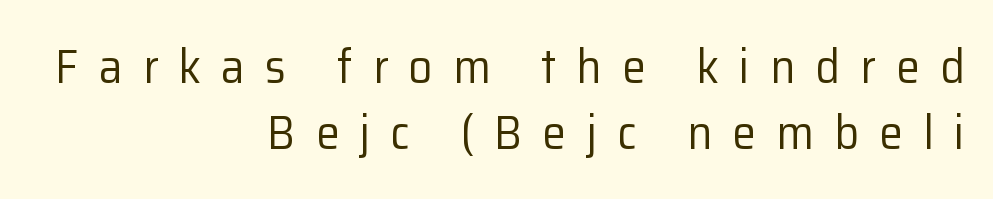
Q: Is the text bold? A: No.
Q: Is the text italic (slanted)? A: No, it is upright.
Q: Is the typeface a serif or a sans-serif typeface? A: Sans-serif.
Q: Is the text underlined? A: No.
Q: How is the paragraph aligned? A: Right-aligned.
Q: Is the spacing between letters normal or unusually wide? A: Unusually wide.
Q: Is the spacing between lines tight, normal or loose? A: Normal.
Q: Width (condensed, normal, or wide)? A: Normal.
Q: Stroke contrast? A: Low.
Q: x-height? A: Medium.
Q: Monospaced? A: No.
